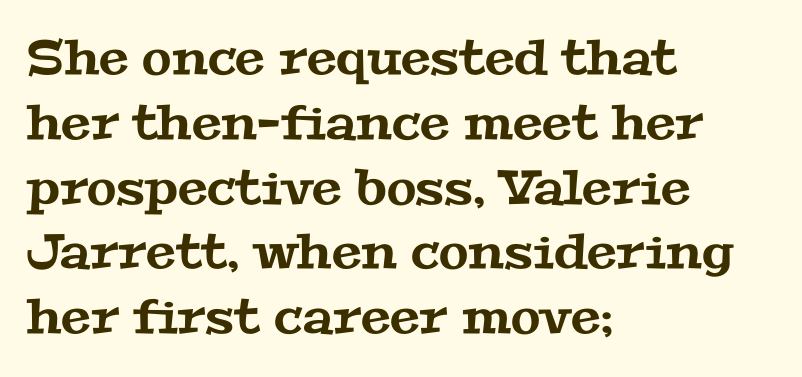
In terms of letterspacing, this is plain default setting. Varying glyph widths throughout — classic text-font behaviour. The line-height multiplier appears to be the usual default. Horizontally, the lines are justified to the leading edge only. Little horizontal feet cap the strokes, marking this as serif type. Type without underlining.
